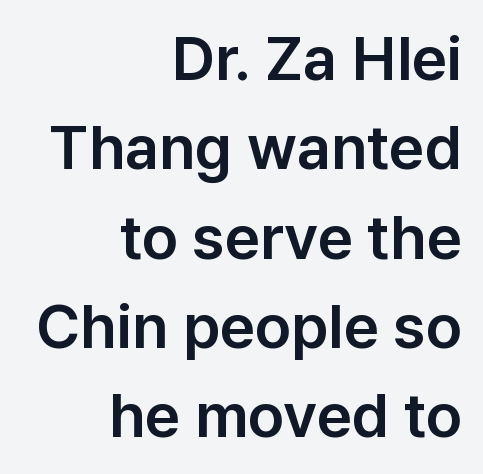
The image shows 62 px sans-serif type, upright; set right-aligned, normal line spacing (1.44x), normal letter spacing, not underlined; low stroke contrast and a medium x-height.
